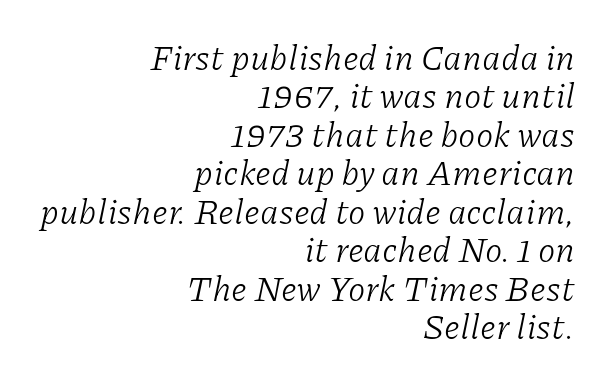
What kind of face is this? One with serifs. A typesetter would call this zero additional tracking. This rendering uses right alignment, leaving the left contour irregular. Caption: face not bold, strokes unweighted. Think of a printed novel: that variable character pitch is what you see here.
